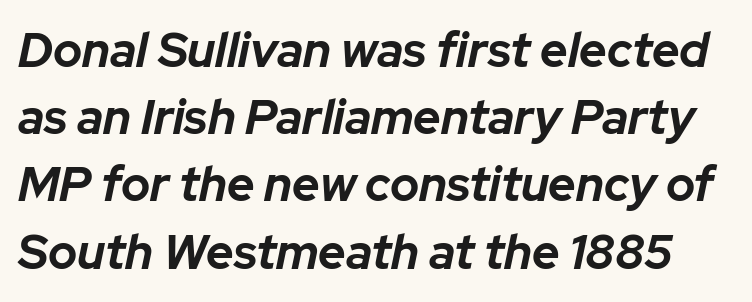
{"italic": "yes", "lean": "right", "slant_degrees": 12, "bold": "yes", "weight": "bold", "width": "normal", "stroke_contrast": "low", "x_height": "medium", "monospaced": "no", "underline": "no", "line_spacing": "normal", "line_spacing_ratio": 1.4, "letter_spacing": "normal", "letter_spacing_em": 0.0, "glyph_px": 48}
